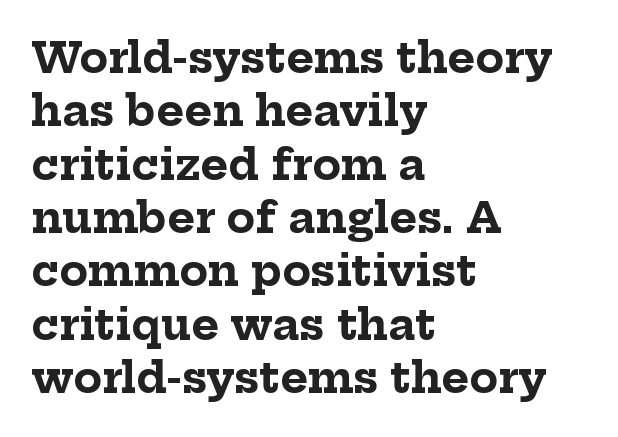
The image shows 42 px bold serif type, upright; set left-aligned, normal line spacing (1.27x), normal letter spacing, not underlined; low stroke contrast and a medium x-height.
